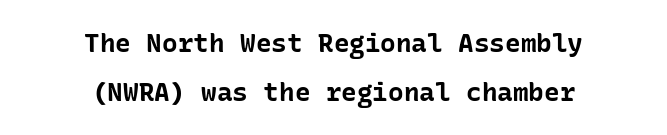
Q: Is the text bold? A: Yes.
Q: Is the text italic (slanted)? A: No, it is upright.
Q: Is the text underlined? A: No.
Q: How is the paragraph aligned? A: Centered.
Q: Is the spacing between letters normal or unusually wide? A: Normal.
